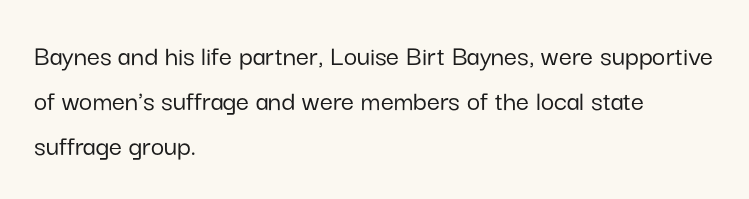
{"serif": "no", "italic": "no", "width": "normal", "stroke_contrast": "low", "x_height": "medium", "monospaced": "no", "underline": "no", "align": "left", "line_spacing": "normal", "line_spacing_ratio": 1.56, "letter_spacing": "normal", "letter_spacing_em": 0.0, "glyph_px": 29}
